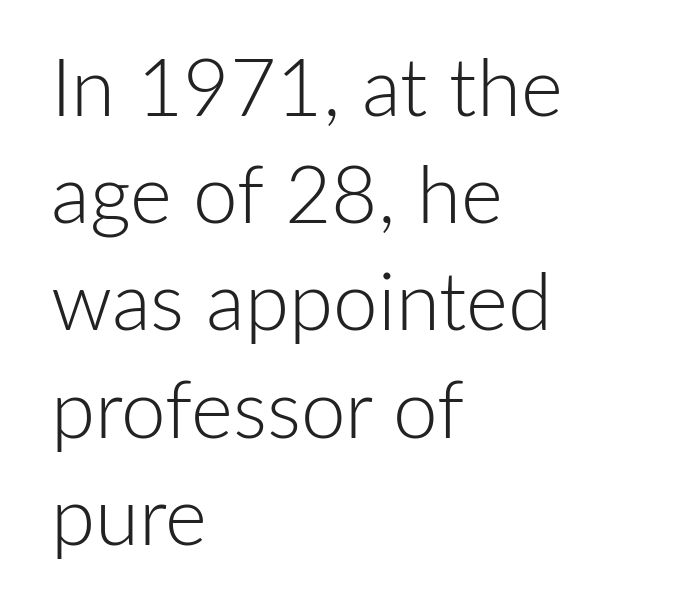
The image shows 80 px light sans-serif type, upright; set left-aligned, normal line spacing (1.34x), normal letter spacing, not underlined; low stroke contrast and a medium x-height.
